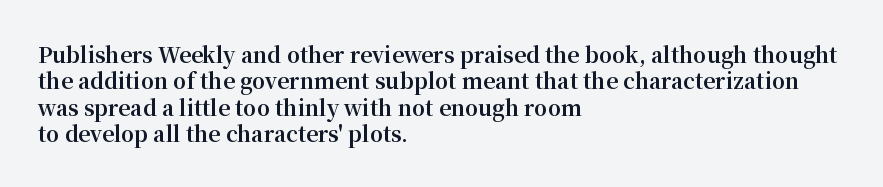
What weight is shown? A full bold with thick strokes. The lettering holds an erect, upright posture throughout. Plain, unruled lines of type. The rendering keeps characters at their native spacing. Leading: standard.
